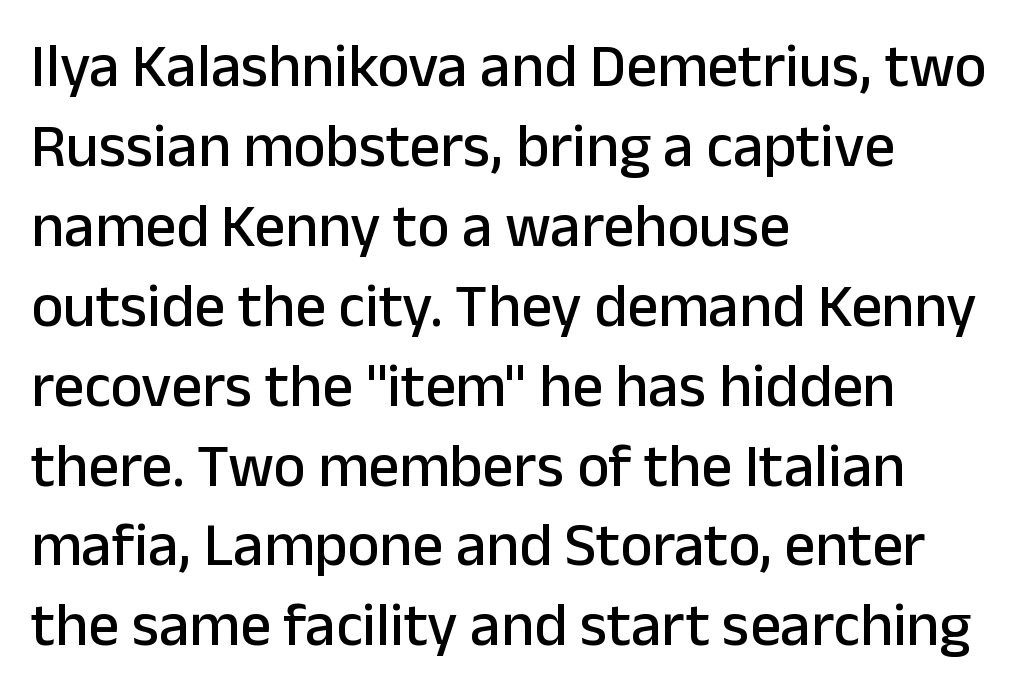
{"serif": "no", "italic": "no", "width": "normal", "stroke_contrast": "low", "x_height": "medium", "monospaced": "no", "underline": "no", "align": "left", "line_spacing": "normal", "line_spacing_ratio": 1.31, "letter_spacing": "normal", "letter_spacing_em": 0.0, "glyph_px": 61}
